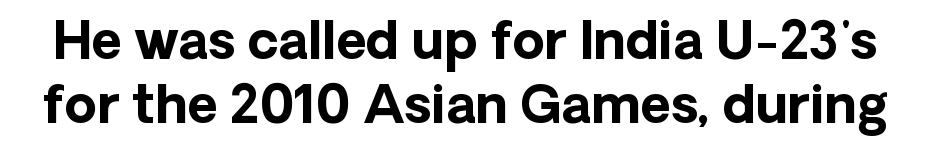
The image shows 52 px bold sans-serif type, upright; set line spacing 1.24x, normal letter spacing, not underlined; low stroke contrast and a medium x-height.
